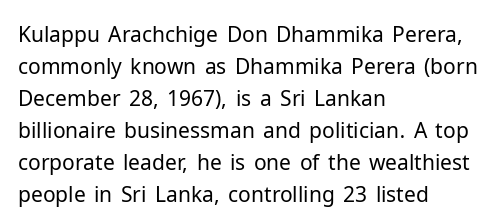
Vertical strokes here are truly vertical. The paragraph has a hard left edge and a soft right edge. The rendering uses a moderate line-height, typical for paragraphs. The cut favours lightness, reaching ordinary text weight at its darkest.
